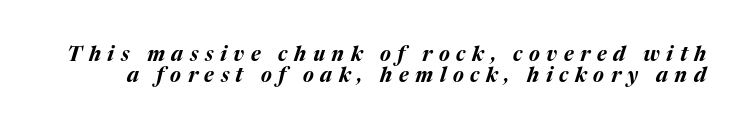
The rendering uses a small line-height, squeezing the rows. The specimen omits any rule beneath the text block's lines. Bold? Absolutely — the strokes are thick and heavy. Designer's note — italics engaged.
